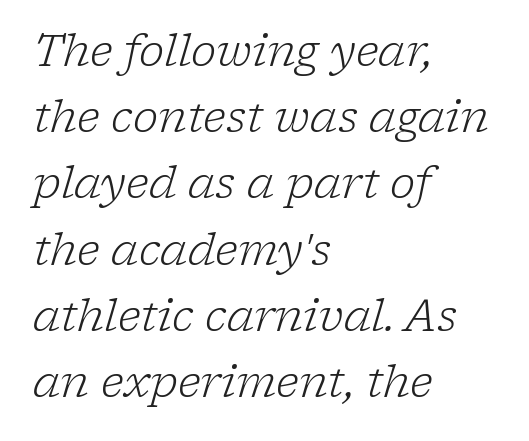
The rendering applies a slant to the glyphs. Proportional: the letters do not fall into vertical columns. Any mark beneath the type? The region is blank. Stem width sits at or under what a default text font uses.
